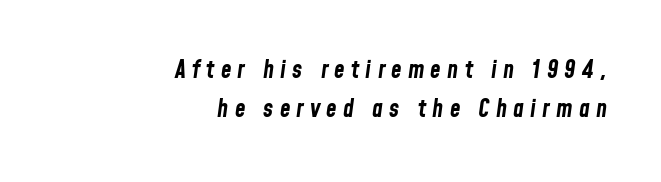
The rag falls on the left side of this text block. Every character sits at an angle, as italics do. The passage shown is emphatically bold. Regular leading.
